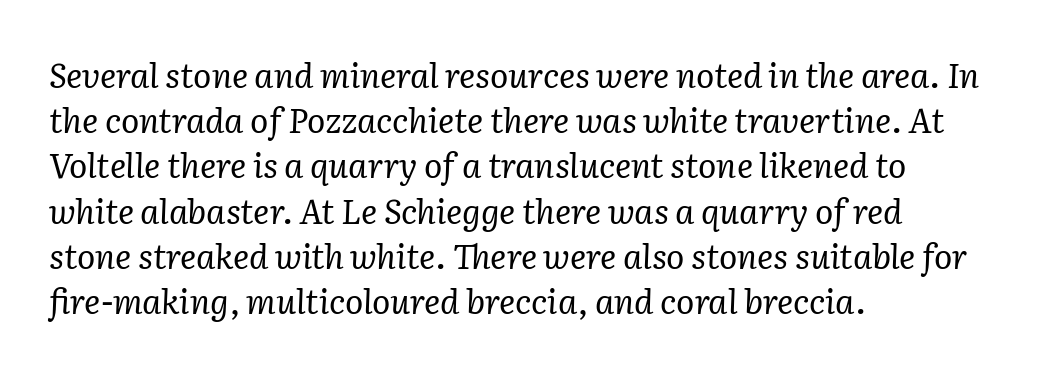
{"serif": "yes", "italic": "yes", "lean": "right", "slant_degrees": 2, "bold": "no", "weight": "regular", "width": "normal", "stroke_contrast": "low", "x_height": "medium", "monospaced": "no", "underline": "no", "align": "left", "line_spacing": "normal", "line_spacing_ratio": 1.33, "letter_spacing": "normal", "letter_spacing_em": 0.0, "glyph_px": 34}
